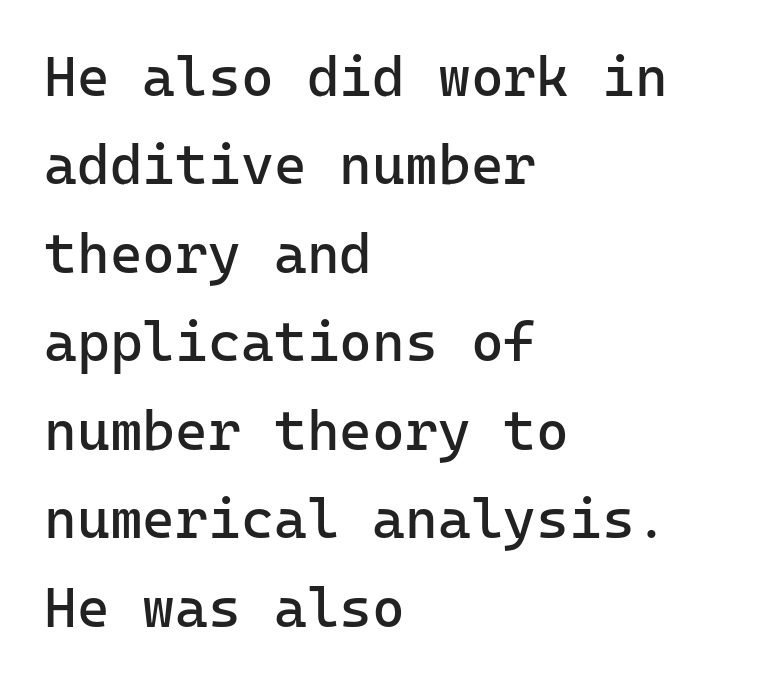
Q: Is the text bold? A: No.
Q: Is the text italic (slanted)? A: No, it is upright.
Q: Is the typeface a serif or a sans-serif typeface? A: Sans-serif.
Q: Is the text underlined? A: No.
Q: How is the paragraph aligned? A: Left-aligned.
Q: Is the spacing between letters normal or unusually wide? A: Normal.
Q: Is the spacing between lines tight, normal or loose? A: Normal.
Q: Width (condensed, normal, or wide)? A: Normal.
Q: Stroke contrast? A: Low.
Q: x-height? A: Medium.
